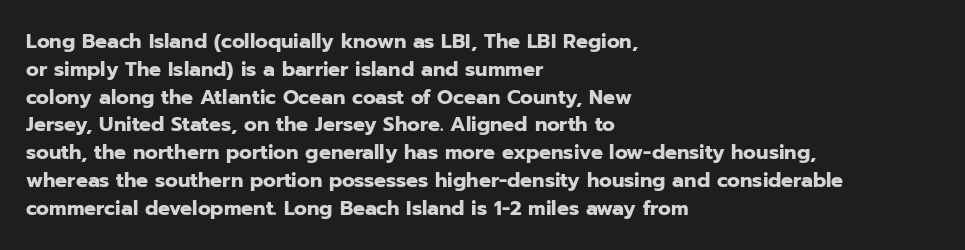
Q: Is the text bold? A: Yes.
Q: Is the text italic (slanted)? A: No, it is upright.
Q: Is the text underlined? A: No.
Q: How is the paragraph aligned? A: Left-aligned.
Q: Is the spacing between letters normal or unusually wide? A: Normal.
Q: Is the spacing between lines tight, normal or loose? A: Normal.
